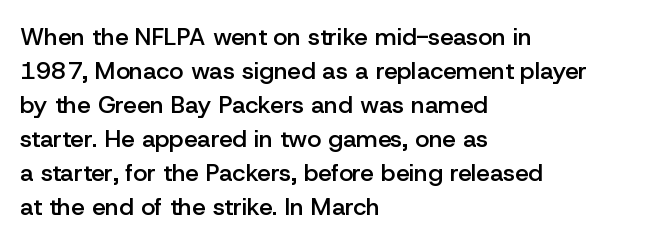
{"italic": "no", "bold": "semi", "underline": "no", "align": "left", "line_spacing": "normal", "line_spacing_ratio": 1.42, "letter_spacing": "normal", "letter_spacing_em": 0.0, "glyph_px": 24}
